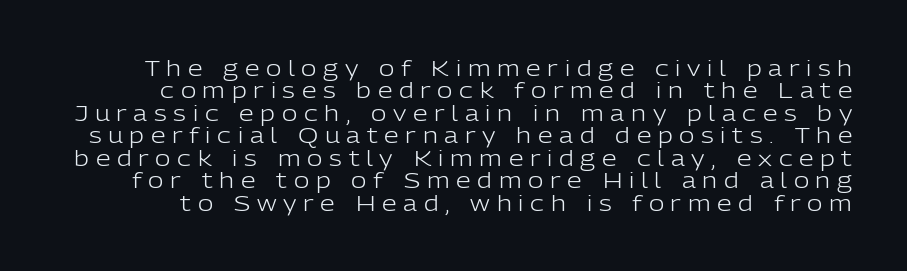
Q: Is the text bold? A: No.
Q: Is the text italic (slanted)? A: No, it is upright.
Q: Is the text underlined? A: No.
Q: Is the spacing between letters normal or unusually wide? A: Unusually wide.
Q: Is the spacing between lines tight, normal or loose? A: Tight.
